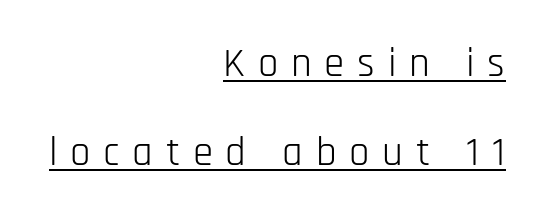
{"serif": "no", "italic": "no", "bold": "no", "weight": "light", "width": "condensed", "stroke_contrast": "low", "x_height": "large", "monospaced": "no", "underline": "yes", "align": "right", "line_spacing": "loose", "line_spacing_ratio": 2.17, "letter_spacing": "wide", "letter_spacing_em": 0.31, "glyph_px": 41}
